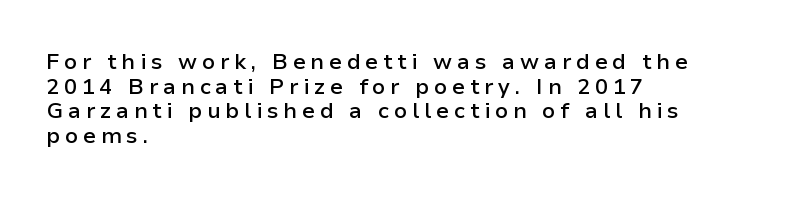
Q: Is the text bold? A: Semi-bold.
Q: Is the text italic (slanted)? A: No, it is upright.
Q: Is the text underlined? A: No.
Q: How is the paragraph aligned? A: Left-aligned.
Q: Is the spacing between letters normal or unusually wide? A: Unusually wide.
Q: Is the spacing between lines tight, normal or loose? A: Tight.
